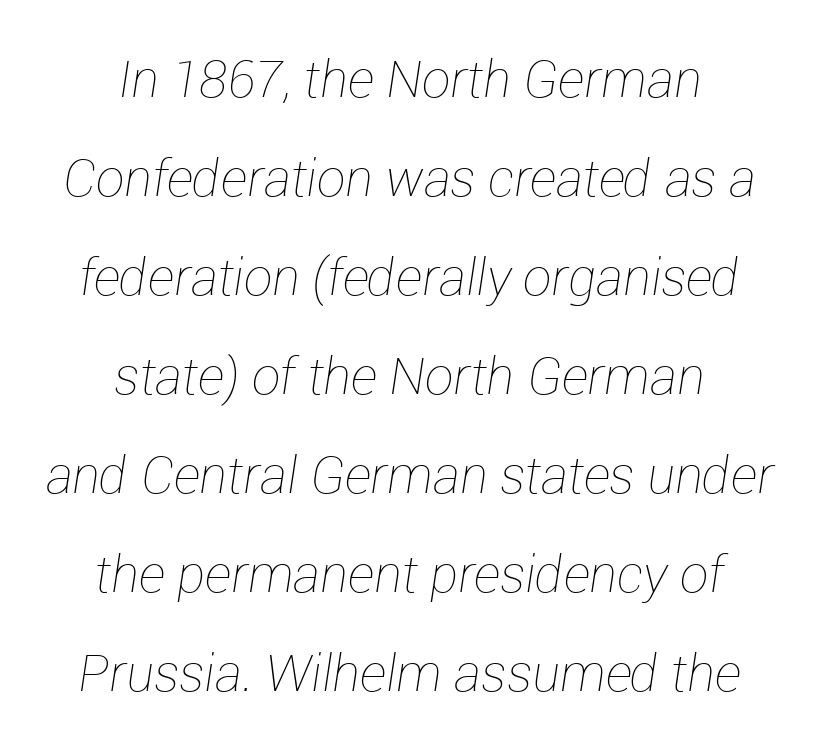
Q: Is the text bold? A: No.
Q: Is the text italic (slanted)? A: Yes, it leans right by about 12 degrees.
Q: Is the text underlined? A: No.
Q: How is the paragraph aligned? A: Centered.
Q: Is the spacing between letters normal or unusually wide? A: Normal.
Q: Is the spacing between lines tight, normal or loose? A: Loose.
Q: Width (condensed, normal, or wide)? A: Normal.
Q: Stroke contrast? A: Low.
Q: x-height? A: Medium.
Q: Monospaced? A: No.
